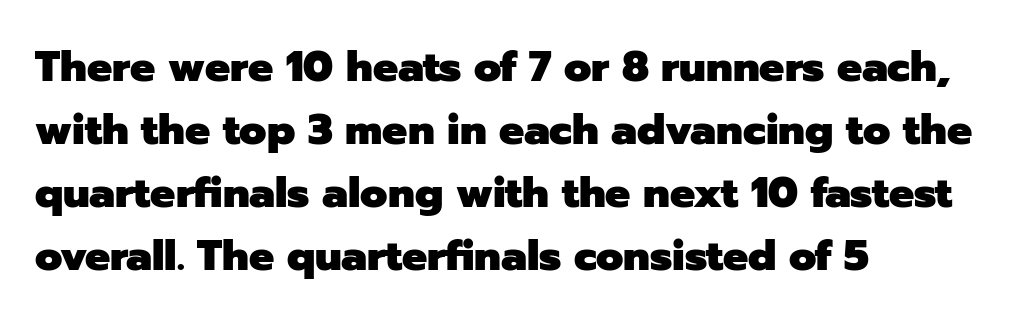
Q: Is the text bold? A: Yes.
Q: Is the text italic (slanted)? A: No, it is upright.
Q: Is the typeface a serif or a sans-serif typeface? A: Sans-serif.
Q: Is the text underlined? A: No.
Q: How is the paragraph aligned? A: Left-aligned.
Q: Is the spacing between letters normal or unusually wide? A: Normal.
Q: Is the spacing between lines tight, normal or loose? A: Normal.
Q: Width (condensed, normal, or wide)? A: Normal.
Q: Stroke contrast? A: Low.
Q: x-height? A: Medium.
Q: Monospaced? A: No.
